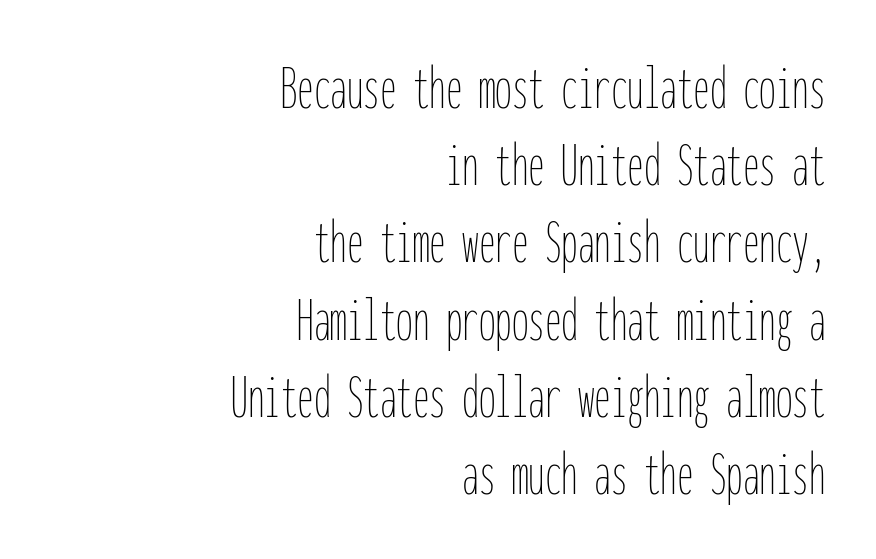
{"italic": "no", "bold": "no", "weight": "thin", "width": "condensed", "stroke_contrast": "low", "x_height": "medium", "monospaced": "yes", "underline": "no", "align": "right", "line_spacing_ratio": 1.17, "letter_spacing": "normal", "letter_spacing_em": 0.0, "glyph_px": 66}
